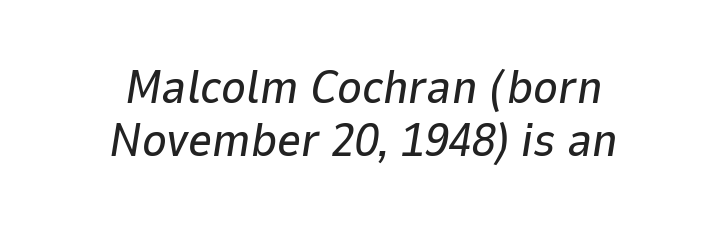
The image shows 47 px text type, italic (leaning right); set centered, tight line spacing (1.13x), normal letter spacing, not underlined; low stroke contrast and a medium x-height.
